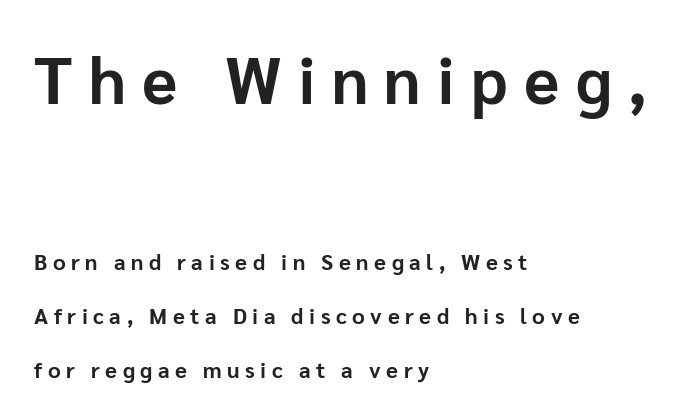
Bigger letters appear in the top chunk; the bottom chunk is reduced. The passage shown stacks its lines with a broad gap. The area under the type is left untouched. Font category for this specimen: sans-serif. Vertical strokes here are truly vertical.
